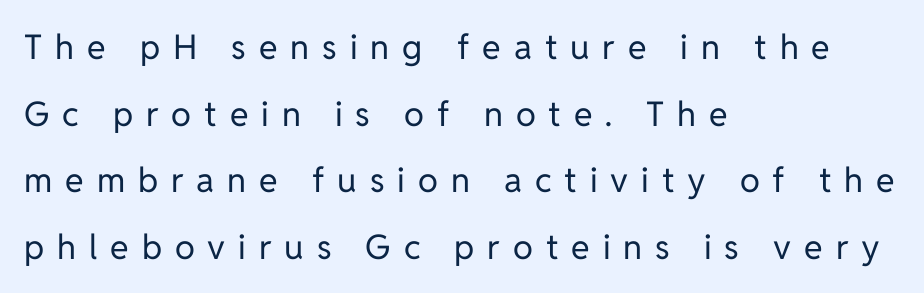
{"serif": "no", "italic": "no", "bold": "no", "weight": "regular", "width": "normal", "stroke_contrast": "low", "x_height": "medium", "monospaced": "no", "underline": "no", "align": "left", "line_spacing": "loose", "line_spacing_ratio": 1.96, "letter_spacing": "wide", "letter_spacing_em": 0.38, "glyph_px": 34}
